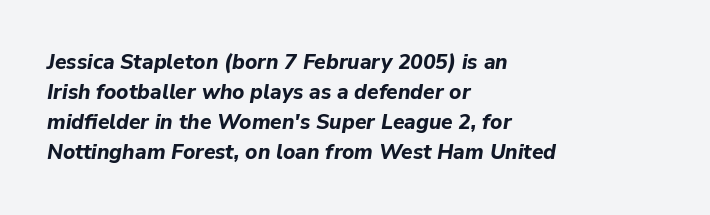
Q: Is the text bold? A: Yes.
Q: Is the text italic (slanted)? A: Yes, it leans right by about 9 degrees.
Q: Is the text underlined? A: No.
Q: How is the paragraph aligned? A: Left-aligned.
Q: Is the spacing between letters normal or unusually wide? A: Normal.
Q: Is the spacing between lines tight, normal or loose? A: Normal.
